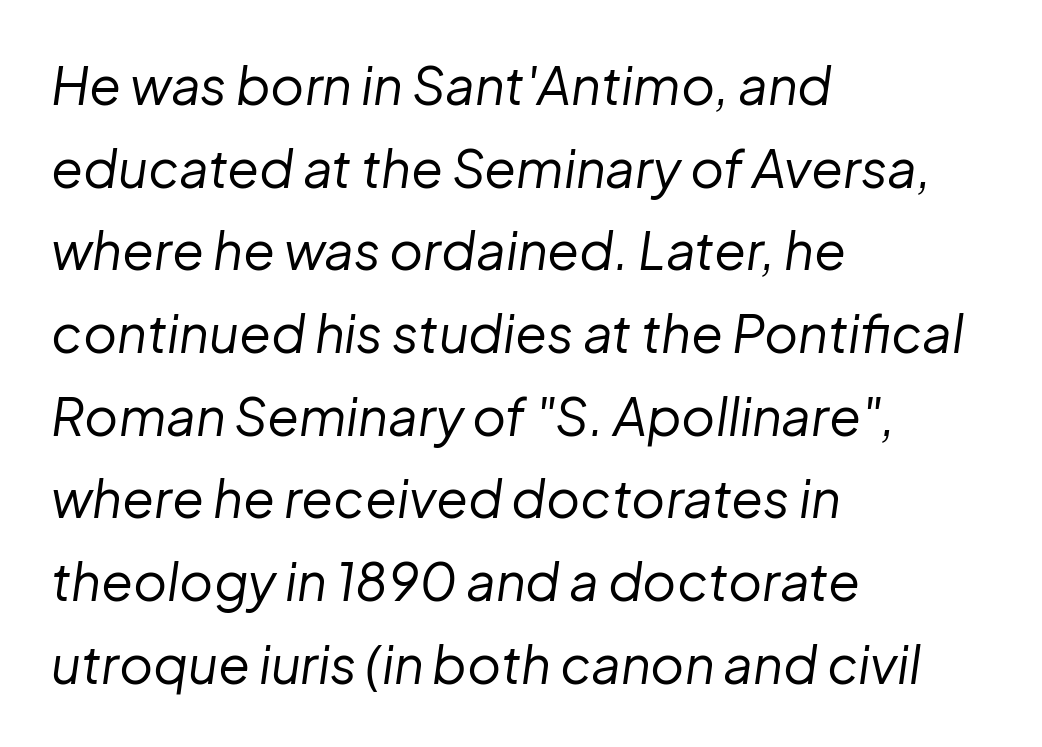
Caption: multi-line text, flush left, ragged right. Here the designer chose a conventional face with non-uniform glyph widths. Regular leading. Default kerning and tracking; the words read as compact shapes.
